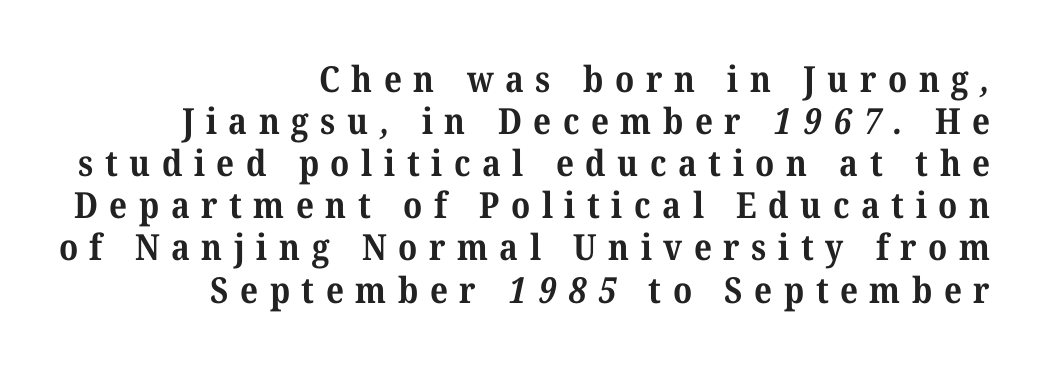
Q: Is the text bold? A: Yes.
Q: Is the typeface a serif or a sans-serif typeface? A: Serif.
Q: Is the text underlined? A: No.
Q: How is the paragraph aligned? A: Right-aligned.
Q: Is the spacing between letters normal or unusually wide? A: Unusually wide.
Q: Width (condensed, normal, or wide)? A: Normal.
Q: Stroke contrast? A: Medium.
Q: x-height? A: Medium.
Q: Monospaced? A: No.
